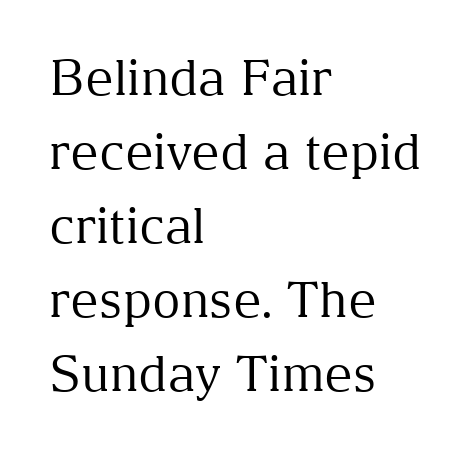
Q: Is the text bold? A: No.
Q: Is the text italic (slanted)? A: No, it is upright.
Q: Is the typeface a serif or a sans-serif typeface? A: Serif.
Q: Is the text underlined? A: No.
Q: How is the paragraph aligned? A: Left-aligned.
Q: Is the spacing between letters normal or unusually wide? A: Normal.
Q: Is the spacing between lines tight, normal or loose? A: Normal.
Q: Width (condensed, normal, or wide)? A: Normal.
Q: Stroke contrast? A: Medium.
Q: x-height? A: Medium.
Q: Monospaced? A: No.
